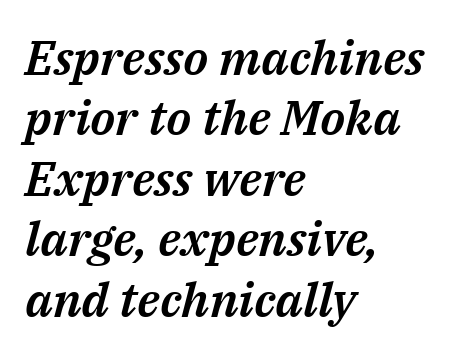
The image shows 48 px text type, italic (leaning right); set left-aligned, normal line spacing (1.26x), normal letter spacing, not underlined; medium stroke contrast and a medium x-height.
